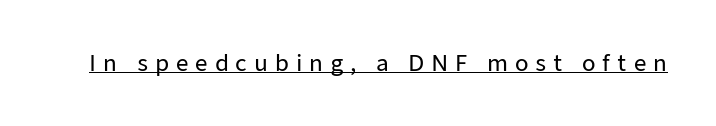
Display-style spreading of the glyphs; the letterfit is very open. Like a heading marked for emphasis, these lines bear an underscore. Ordinary non-slanted type is in use.
